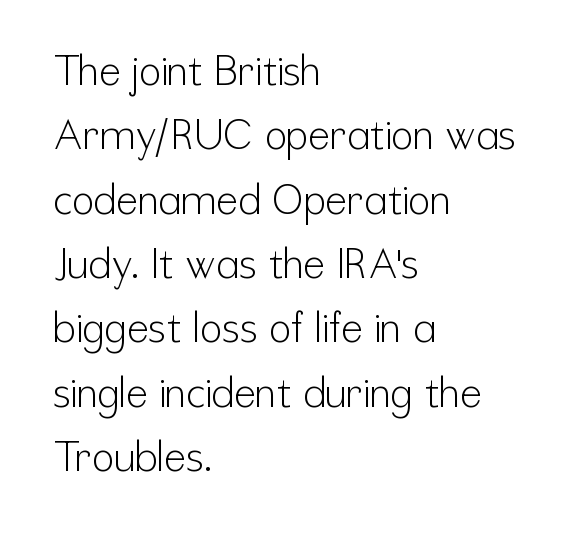
Q: Is the text bold? A: No.
Q: Is the text italic (slanted)? A: No, it is upright.
Q: Is the typeface a serif or a sans-serif typeface? A: Sans-serif.
Q: Is the text underlined? A: No.
Q: How is the paragraph aligned? A: Left-aligned.
Q: Is the spacing between letters normal or unusually wide? A: Normal.
Q: Is the spacing between lines tight, normal or loose? A: Normal.
Q: Width (condensed, normal, or wide)? A: Condensed.
Q: Stroke contrast? A: Low.
Q: x-height? A: Medium.
Q: Monospaced? A: No.
